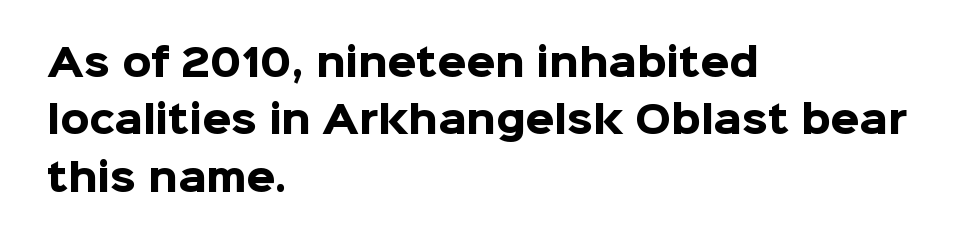
The image shows 37 px heavy sans-serif type, upright; set left-aligned, normal line spacing (1.55x), normal letter spacing, not underlined; low stroke contrast and a medium x-height.
